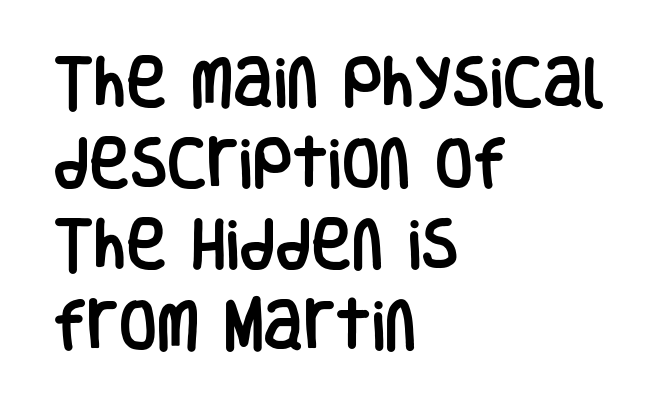
The image shows 55 px condensed sans-serif type, upright; set left-aligned, normal line spacing (1.47x), normal letter spacing, not underlined; low stroke contrast and a large x-height.
